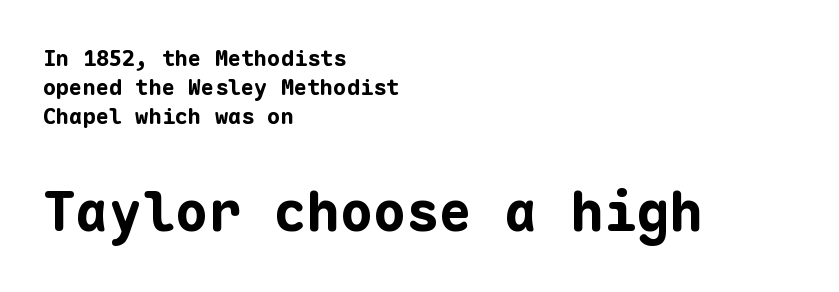
{"serif": "no", "italic": "no", "bold": "yes", "weight": "bold", "width": "normal", "stroke_contrast": "low", "x_height": "medium", "monospaced": "yes", "underline": "no", "align": "left", "line_spacing": "normal", "line_spacing_ratio": 1.32, "letter_spacing": "normal", "letter_spacing_em": 0.0, "larger_block": "second", "size_ratio": 2.5, "glyph_px": 55}
